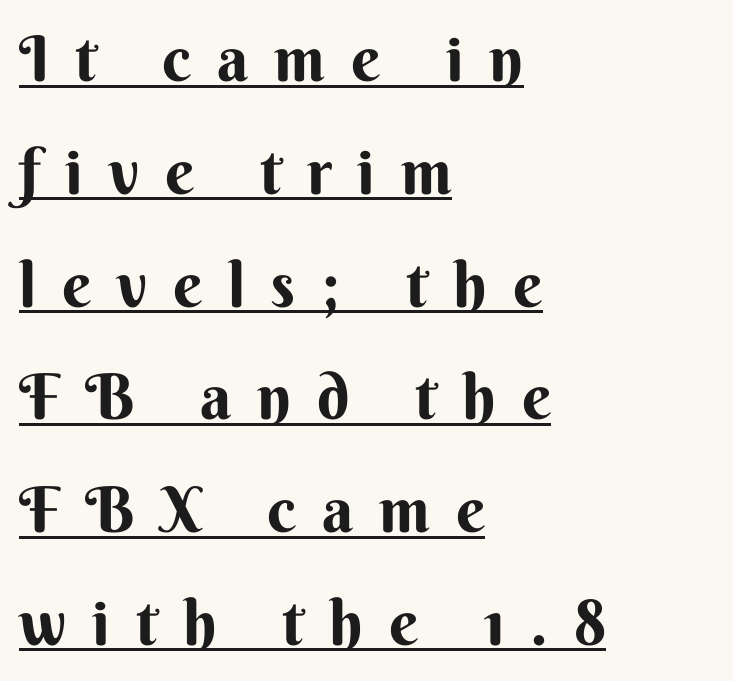
Q: Is the text bold? A: Yes.
Q: Is the text italic (slanted)? A: No, it is upright.
Q: Is the typeface a serif or a sans-serif typeface? A: Sans-serif.
Q: Is the text underlined? A: Yes.
Q: How is the paragraph aligned? A: Left-aligned.
Q: Is the spacing between letters normal or unusually wide? A: Unusually wide.
Q: Width (condensed, normal, or wide)? A: Normal.
Q: Stroke contrast? A: Medium.
Q: x-height? A: Small.
Q: Monospaced? A: No.
